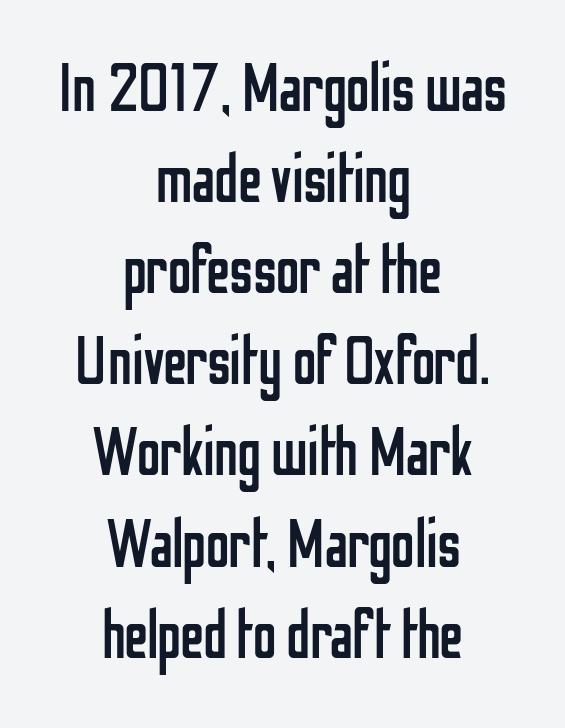
These lines are rendered in a variable-pitch font. The paragraph shown floats in the horizontal middle. Posture: vertical. These lines are composed in type without serifs. Glyph-to-glyph distance matches everyday printed text. The designer left line spacing at the default.
